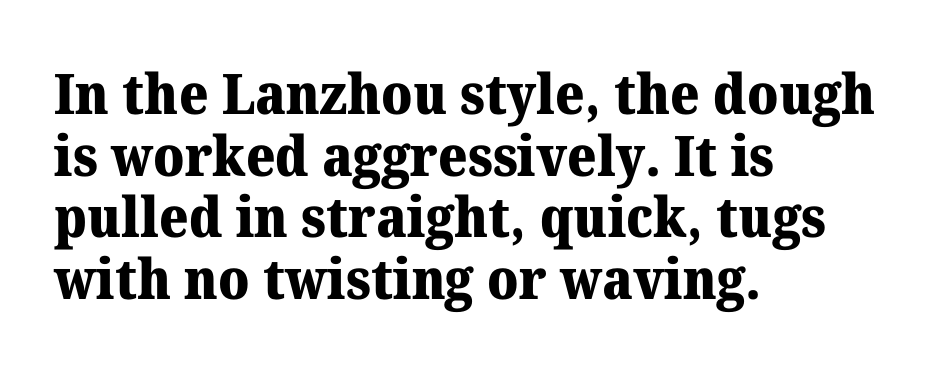
Line starts are locked; line ends wander. This sample trades vertical openness for compactness between lines. Tracking value appears to be zero — textbook default spacing. I'd describe the lettering as bold — thick and assertive. Anything drawn beneath the words? Only blank space. Italic? Not at all — the glyphs are vertical.
